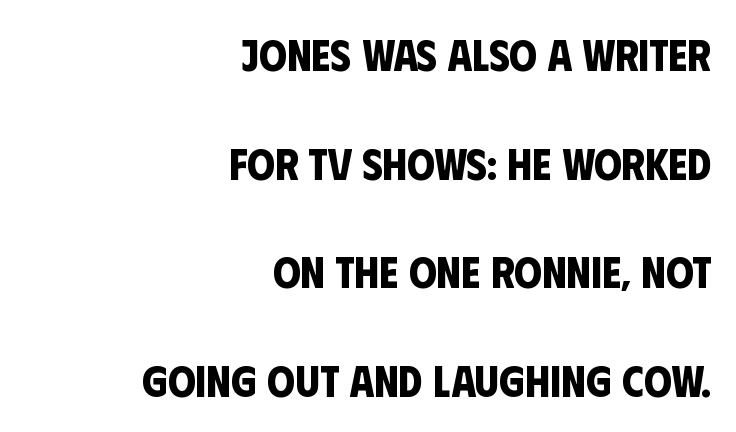
Q: Is the text bold? A: Yes.
Q: Is the typeface a serif or a sans-serif typeface? A: Sans-serif.
Q: Is the text underlined? A: No.
Q: How is the paragraph aligned? A: Right-aligned.
Q: Is the spacing between letters normal or unusually wide? A: Normal.
Q: Is the spacing between lines tight, normal or loose? A: Loose.
Q: Width (condensed, normal, or wide)? A: Condensed.
Q: Stroke contrast? A: Low.
Q: x-height? A: Large.
Q: Monospaced? A: No.
